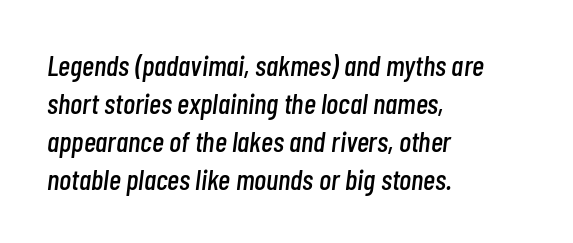
The baseline area is clear. The specimen reads as italic at a glance. The typesetter chose a ragged-right arrangement here. The rendering uses a moderate line-height, typical for paragraphs. The passage shown has conventional tracking throughout.
